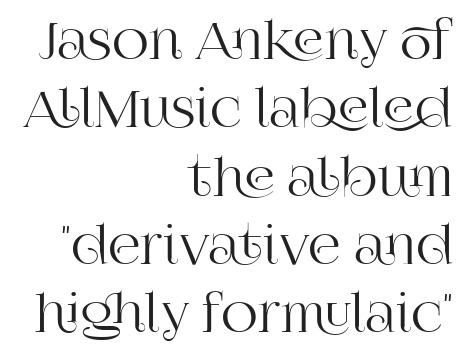
{"serif": "yes", "italic": "no", "width": "normal", "stroke_contrast": "high", "x_height": "large", "monospaced": "no", "underline": "no", "align": "right", "line_spacing": "normal", "line_spacing_ratio": 1.34, "letter_spacing": "normal", "letter_spacing_em": 0.0, "glyph_px": 51}
